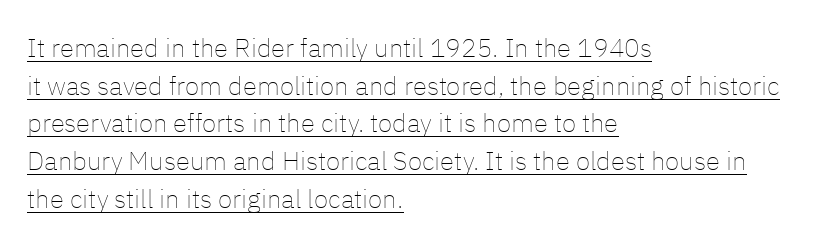
The image shows 26 px text type, upright; set left-aligned, normal line spacing (1.45x), normal letter spacing, underlined.
